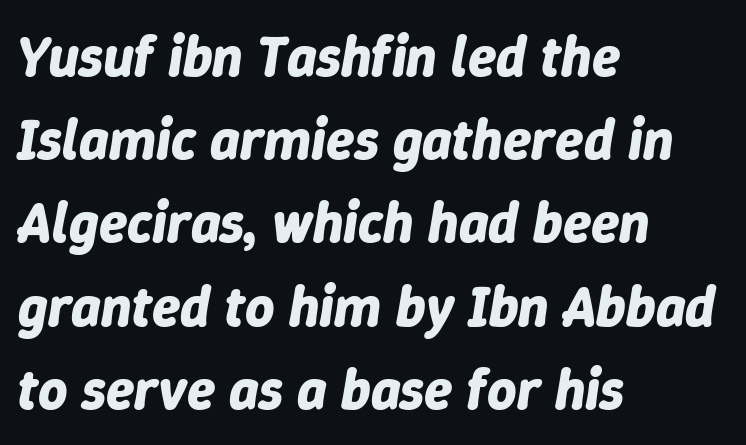
Q: Is the text bold? A: Yes.
Q: Is the text italic (slanted)? A: Yes, it leans right by about 9 degrees.
Q: Is the text underlined? A: No.
Q: How is the paragraph aligned? A: Left-aligned.
Q: Is the spacing between letters normal or unusually wide? A: Normal.
Q: Is the spacing between lines tight, normal or loose? A: Normal.
Q: Width (condensed, normal, or wide)? A: Normal.
Q: Stroke contrast? A: Low.
Q: x-height? A: Medium.
Q: Monospaced? A: No.
